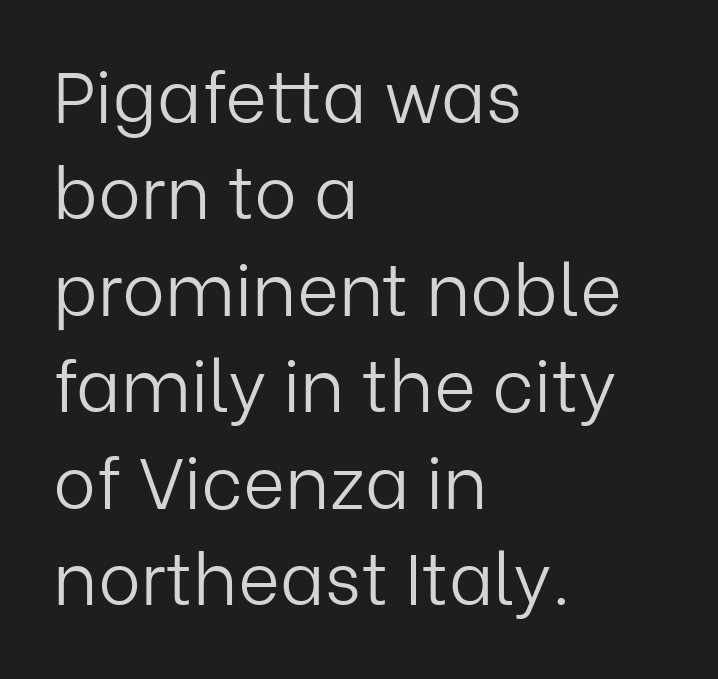
{"serif": "no", "italic": "no", "bold": "no", "weight": "light", "width": "normal", "stroke_contrast": "low", "x_height": "medium", "monospaced": "no", "underline": "no", "align": "left", "line_spacing": "normal", "line_spacing_ratio": 1.34, "letter_spacing": "normal", "letter_spacing_em": 0.0, "glyph_px": 72}
